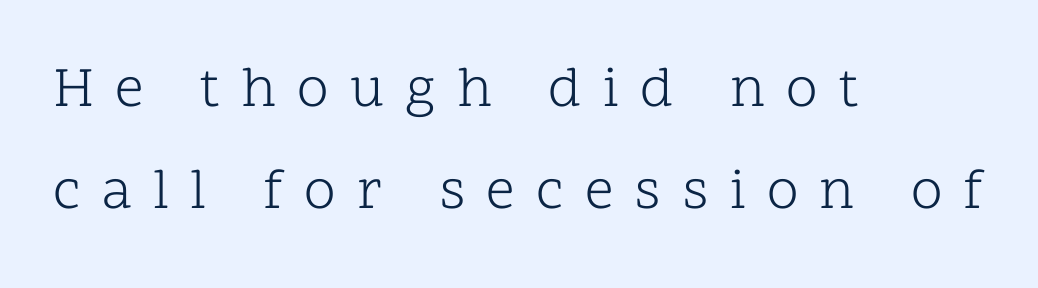
{"serif": "yes", "italic": "no", "bold": "no", "weight": "light", "width": "normal", "stroke_contrast": "low", "x_height": "medium", "monospaced": "no", "underline": "no", "align": "left", "line_spacing_ratio": 1.79, "letter_spacing": "wide", "letter_spacing_em": 0.37, "glyph_px": 57}
